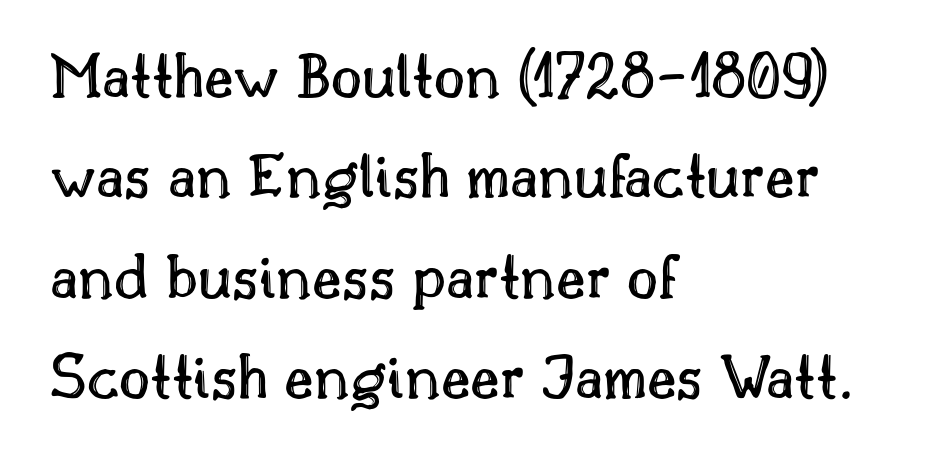
Each new line begins a customary step beneath the previous one. This sample is left-justified, so line endings fall wherever the words run out. This sample has the flowing, uneven cadence of proportional lettering. A clean baseline with only descenders dipping below it. Tracking here is standard; glyphs follow each other at the usual distance.
